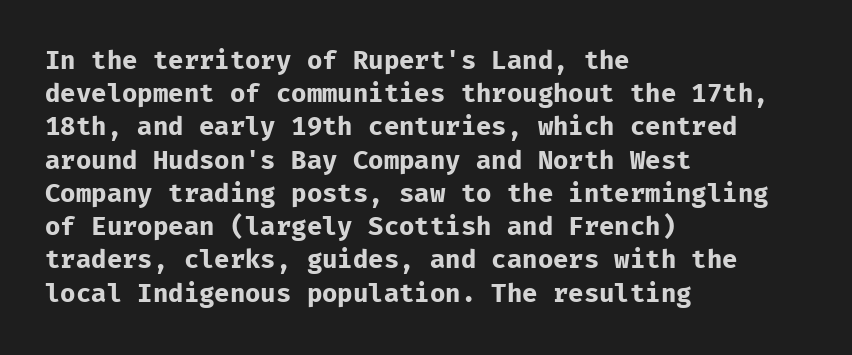
One-word summary of the alignment: left. Compared with an ordinary text face, these strokes are far heavier — a full bold. Interline gaps are of average width in this sample. Letter spacing: default. The baseline area is clear. The letters stand upright; this is a roman face.
